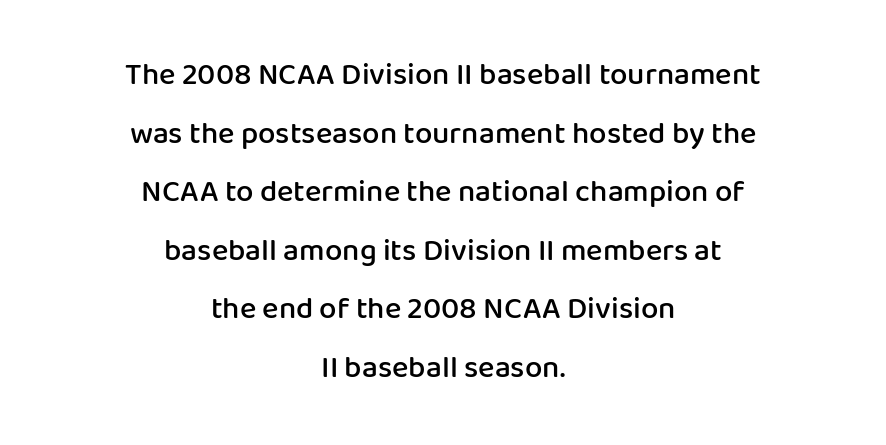
Q: Is the text bold? A: Semi-bold.
Q: Is the text italic (slanted)? A: No, it is upright.
Q: Is the typeface a serif or a sans-serif typeface? A: Sans-serif.
Q: Is the text underlined? A: No.
Q: How is the paragraph aligned? A: Centered.
Q: Is the spacing between letters normal or unusually wide? A: Normal.
Q: Width (condensed, normal, or wide)? A: Normal.
Q: Stroke contrast? A: Low.
Q: x-height? A: Medium.
Q: Monospaced? A: No.
